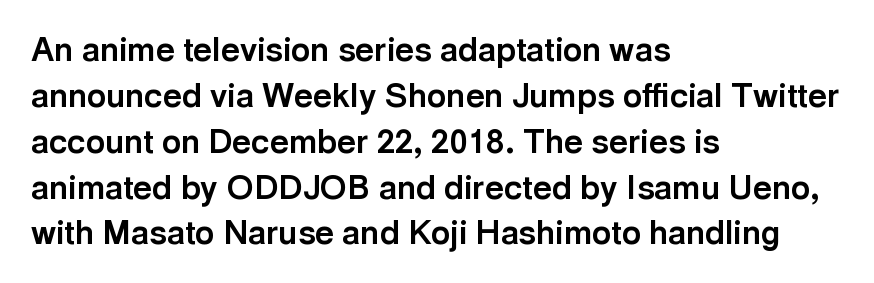
Honestly, the letter spacing is just normal — you wouldn't notice it. Honestly, the row spacing looks completely unremarkable. One-word summary of the alignment: left. The passage shown is typed in a proportional face where columns would drift. Each letter's strokes conclude bluntly, with no projecting serifs. Italic? Not at all — the glyphs are vertical.
